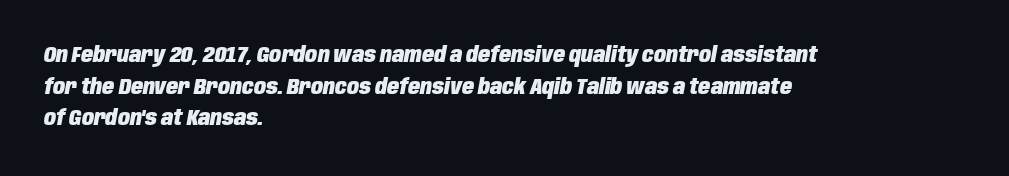
The image shows 22 px bold type, italic (leaning right); set left-aligned, normal line spacing (1.44x), normal letter spacing, not underlined.
